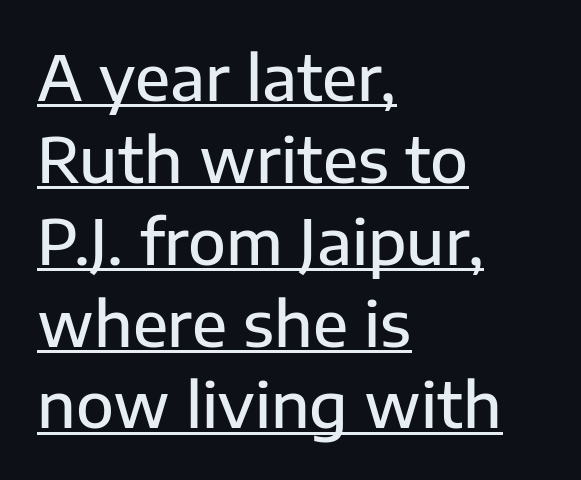
The image shows 62 px semibold sans-serif type, upright; set left-aligned, normal line spacing (1.32x), normal letter spacing, underlined; low stroke contrast and a medium x-height.
